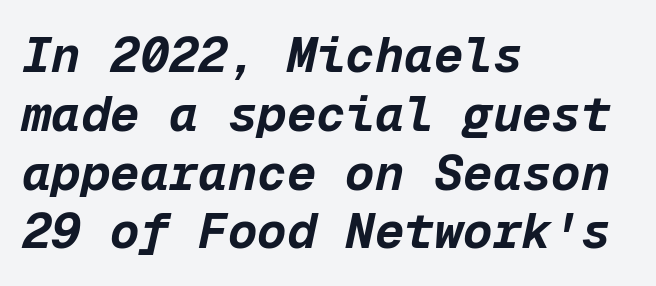
The image shows 49 px bold type, italic (leaning right), monospaced; set left-aligned, line spacing 1.2x, normal letter spacing, not underlined; low stroke contrast and a medium x-height.
